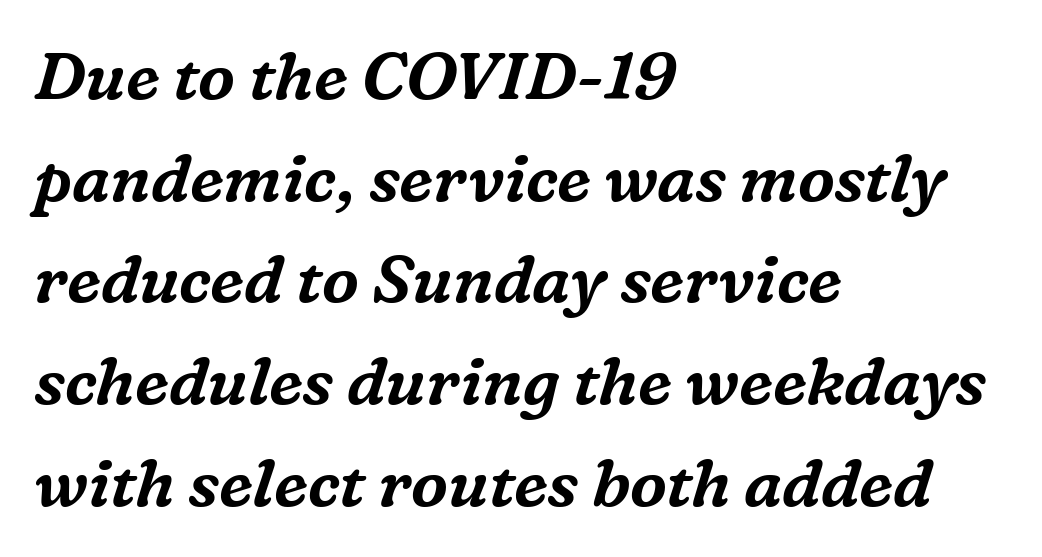
The image shows 66 px serif type, italic (leaning right); set left-aligned, normal line spacing (1.54x), normal letter spacing, not underlined; medium stroke contrast and a medium x-height.
